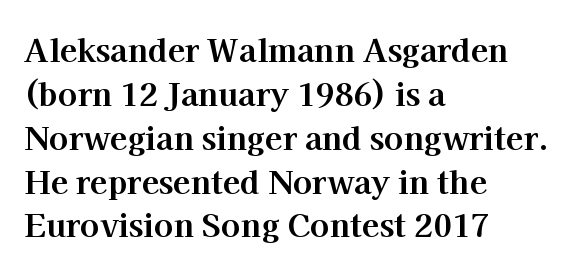
The image shows 32 px bold serif type, upright; set left-aligned, normal line spacing (1.37x), normal letter spacing, not underlined; high stroke contrast and a medium x-height.
